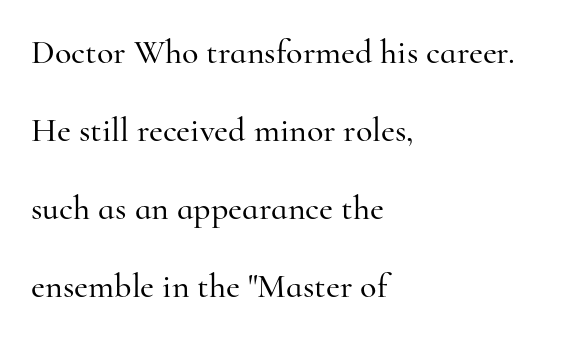
The image shows 34 px serif type, upright; set left-aligned, loose line spacing (2.29x), normal letter spacing, not underlined; high stroke contrast and a small x-height.
